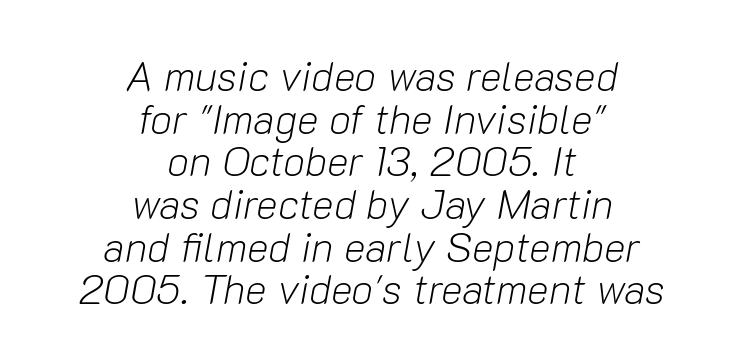
{"italic": "yes", "lean": "right", "slant_degrees": 10, "bold": "no", "weight": "light", "width": "normal", "stroke_contrast": "low", "x_height": "medium", "monospaced": "no", "underline": "no", "align": "center", "line_spacing": "tight", "line_spacing_ratio": 1.04, "letter_spacing": "normal", "letter_spacing_em": 0.0, "glyph_px": 41}
